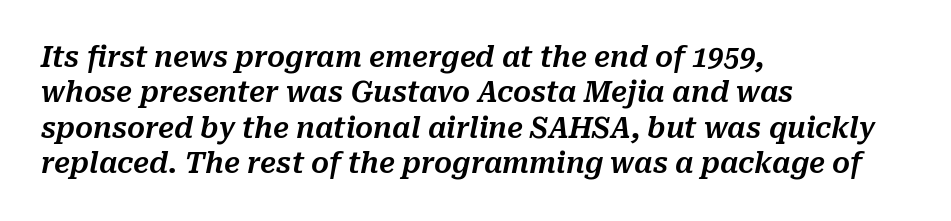
{"italic": "yes", "lean": "right", "slant_degrees": 10, "width": "normal", "stroke_contrast": "medium", "x_height": "medium", "monospaced": "no", "underline": "no", "align": "left", "line_spacing": "normal", "line_spacing_ratio": 1.26, "letter_spacing": "normal", "letter_spacing_em": 0.0, "glyph_px": 28}
